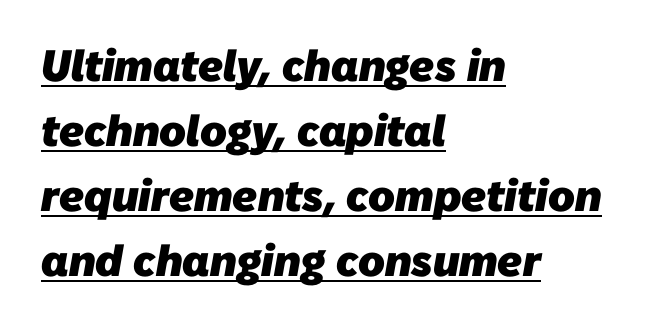
Q: Is the text bold? A: Yes.
Q: Is the typeface a serif or a sans-serif typeface? A: Sans-serif.
Q: Is the text underlined? A: Yes.
Q: How is the paragraph aligned? A: Left-aligned.
Q: Is the spacing between letters normal or unusually wide? A: Normal.
Q: Is the spacing between lines tight, normal or loose? A: Normal.
Q: Width (condensed, normal, or wide)? A: Normal.
Q: Stroke contrast? A: Low.
Q: x-height? A: Medium.
Q: Monospaced? A: No.
